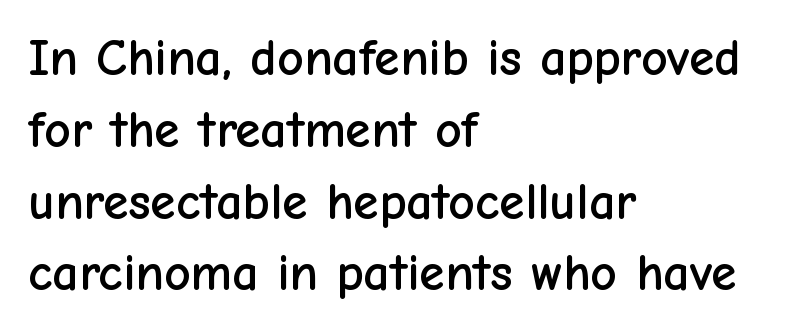
The ragged edge is on the right, which tells us the setting is flush left. Observe the absence of serifs on each vertical stroke in this sample. This sample uses an upright cut, with every glyph sitting square on the baseline. Check the space under the baseline: it is left empty.
